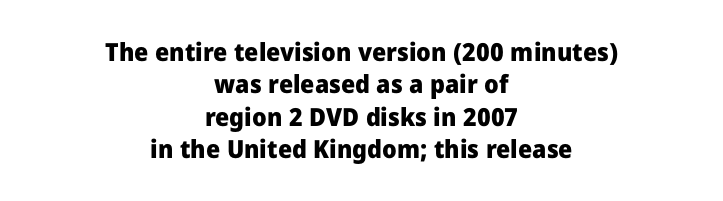
Notice how descenders clear the ascenders below comfortably — that's standard leading. Style check: upright. There is no visible air inserted between adjacent glyphs. The words here are not underlined. Notice how thick the strokes are: this is what a full bold looks like. Alignment: centered.
